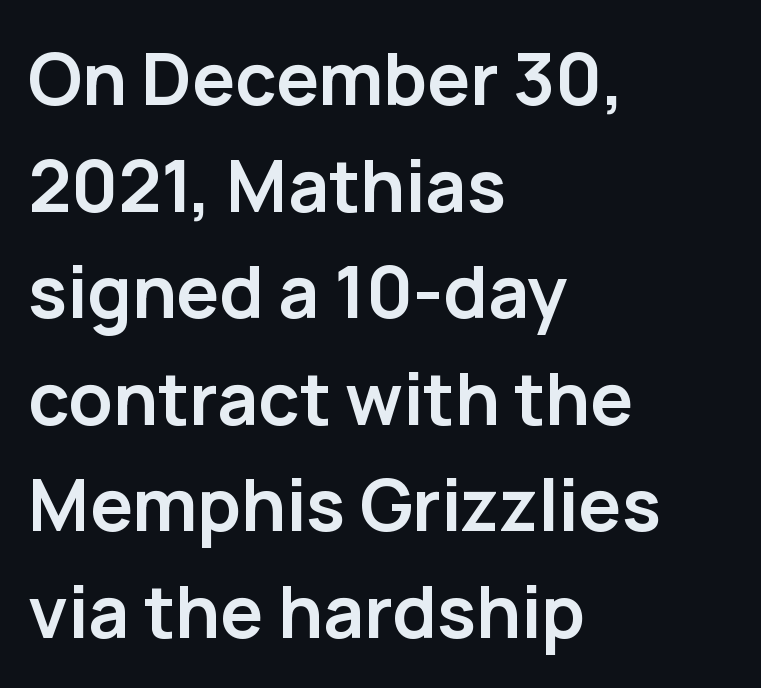
These lines are rendered in a variable-pitch font. Heavy-handed strokes throughout: this text is bold. In CSS terms this would be text-align: left. Default kerning and tracking; the words read as compact shapes.
